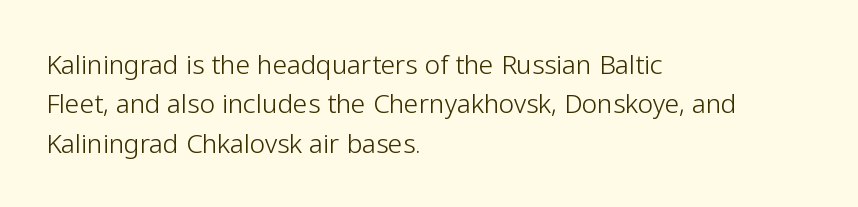
The image shows 26 px text type, upright; set left-aligned, normal line spacing (1.51x), normal letter spacing, not underlined.
